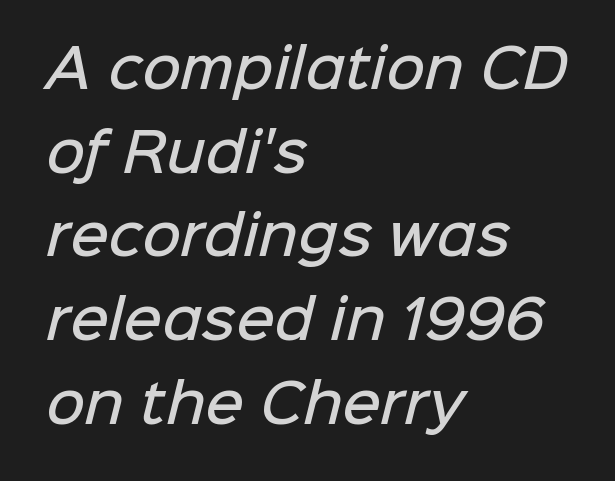
Q: Is the text bold? A: Semi-bold.
Q: Is the typeface a serif or a sans-serif typeface? A: Sans-serif.
Q: Is the text underlined? A: No.
Q: How is the paragraph aligned? A: Left-aligned.
Q: Is the spacing between letters normal or unusually wide? A: Normal.
Q: Is the spacing between lines tight, normal or loose? A: Normal.
Q: Width (condensed, normal, or wide)? A: Normal.
Q: Stroke contrast? A: Low.
Q: x-height? A: Medium.
Q: Monospaced? A: No.
